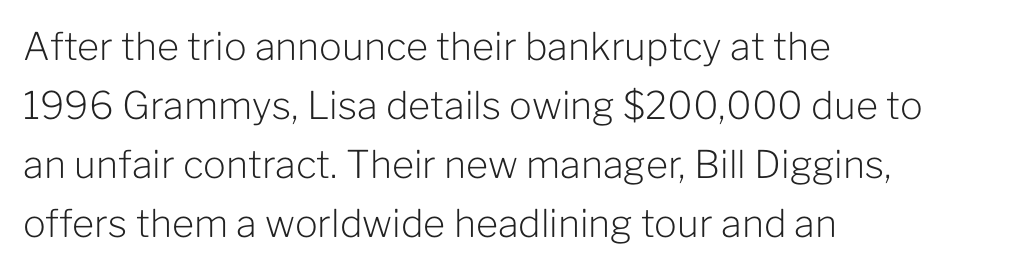
The image shows 38 px light sans-serif type, upright; set left-aligned, normal line spacing (1.55x), normal letter spacing, not underlined; low stroke contrast and a medium x-height.
